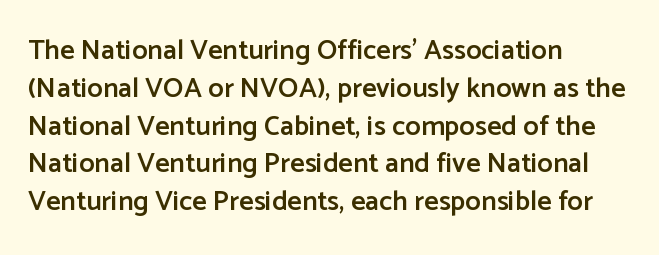
The image shows 28 px semibold sans-serif type, upright; set left-aligned, normal line spacing (1.35x), normal letter spacing, not underlined; low stroke contrast and a medium x-height.
